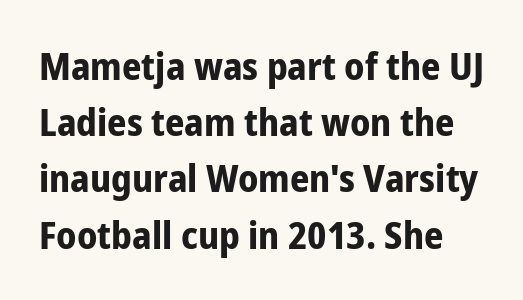
Q: Is the text bold? A: Yes.
Q: Is the text italic (slanted)? A: No, it is upright.
Q: Is the typeface a serif or a sans-serif typeface? A: Sans-serif.
Q: Is the text underlined? A: No.
Q: Is the spacing between letters normal or unusually wide? A: Normal.
Q: Is the spacing between lines tight, normal or loose? A: Normal.
Q: Width (condensed, normal, or wide)? A: Condensed.
Q: Stroke contrast? A: Low.
Q: x-height? A: Medium.
Q: Monospaced? A: No.
